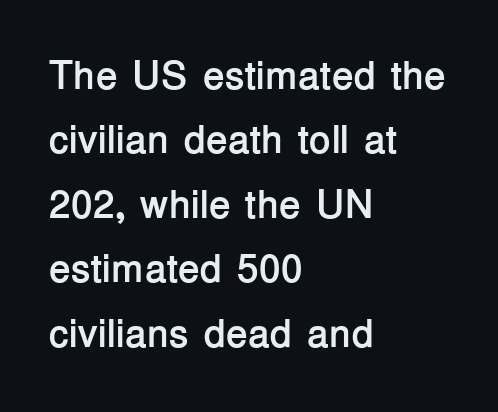
{"serif": "no", "italic": "no", "bold": "yes", "weight": "semibold", "width": "normal", "stroke_contrast": "low", "x_height": "medium", "monospaced": "no", "underline": "no", "align": "left", "line_spacing": "normal", "line_spacing_ratio": 1.61, "letter_spacing": "normal", "letter_spacing_em": 0.0, "glyph_px": 40}
